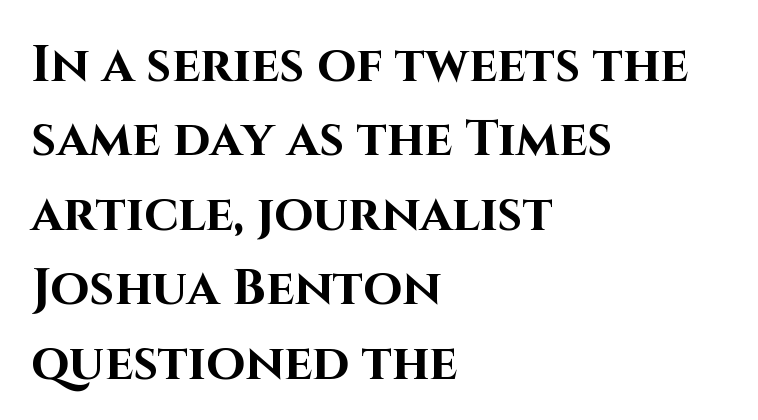
A classic flush-left, rag-right setting is used for this passage. A dark, heavy texture on the line: the type is bold. There is no visible air inserted between adjacent glyphs. Descenders hang freely into open space. A typesetter would call this proportional, since set widths differ per character.
